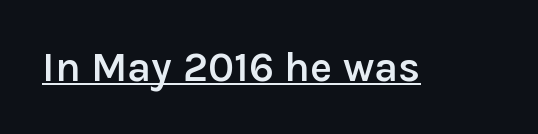
You could not count columns in this text — the font is proportionally spaced. Look at the bottom of the vertical strokes: they stop flat, with no serifs. Does the lettering tilt? It doesn't — this is upright. The sample's only ornament is a line tracing under the words. There is no visible air inserted between adjacent glyphs.
